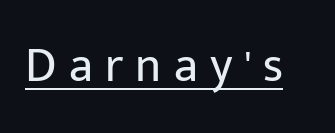
The specimen includes a rule beneath the text block's lines. Varying glyph widths throughout — classic text-font behaviour. If you drew a line through each stem, it would be perfectly vertical. Tracking value appears strongly positive — letters spread wide. Classification — sans serif.
